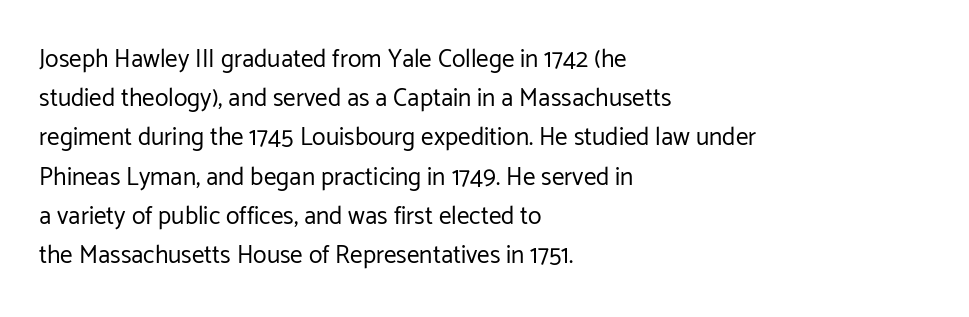
Is this a heavy cut? Hardly; it is regular or lighter. In CSS terms this would be text-align: left. Words appear dense and cohesive because spacing is normal. The gap between lines stays unmarked. Reading down the column, the eye jumps a familiar distance to each next line. This is roman type, the default non-slanted kind.
